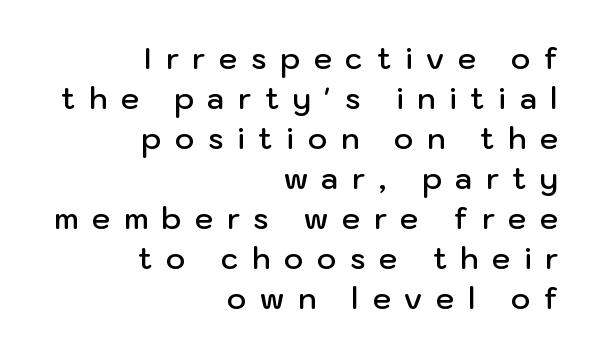
{"serif": "no", "italic": "no", "bold": "semi", "weight": "semibold", "width": "normal", "stroke_contrast": "low", "x_height": "medium", "monospaced": "no", "underline": "no", "align": "right", "line_spacing": "normal", "line_spacing_ratio": 1.38, "letter_spacing": "wide", "letter_spacing_em": 0.48, "glyph_px": 29}
